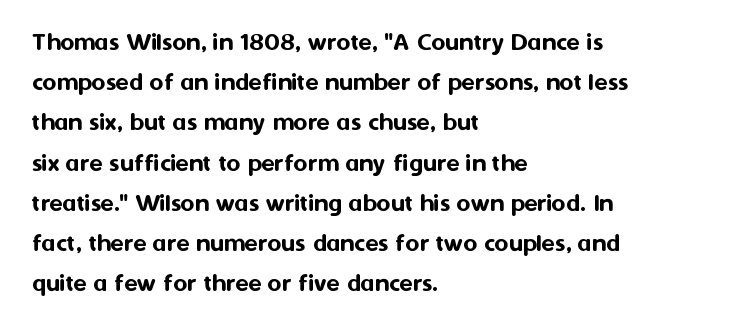
{"italic": "no", "underline": "no", "align": "left", "line_spacing": "normal", "line_spacing_ratio": 1.49, "letter_spacing": "normal", "letter_spacing_em": 0.0, "glyph_px": 27}
